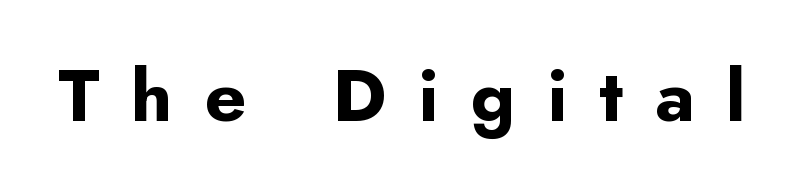
Q: Is the text bold? A: Yes.
Q: Is the text italic (slanted)? A: No, it is upright.
Q: Is the typeface a serif or a sans-serif typeface? A: Sans-serif.
Q: Is the text underlined? A: No.
Q: Is the spacing between letters normal or unusually wide? A: Unusually wide.
Q: Width (condensed, normal, or wide)? A: Normal.
Q: Stroke contrast? A: Low.
Q: x-height? A: Small.
Q: Monospaced? A: No.
